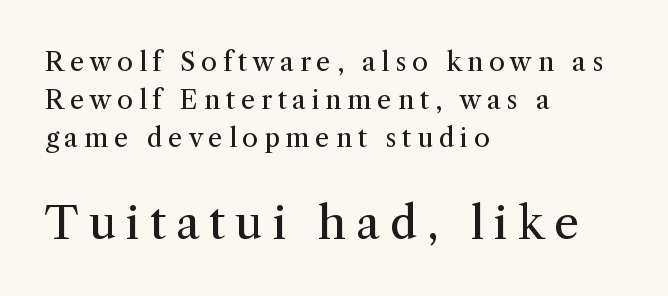
{"serif": "yes", "italic": "no", "bold": "no", "weight": "regular", "width": "normal", "stroke_contrast": "medium", "x_height": "medium", "monospaced": "no", "underline": "no", "align": "left", "line_spacing": "normal", "line_spacing_ratio": 1.46, "letter_spacing": "wide", "letter_spacing_em": 0.22, "larger_block": "second", "size_ratio": 1.73, "glyph_px": 45}
